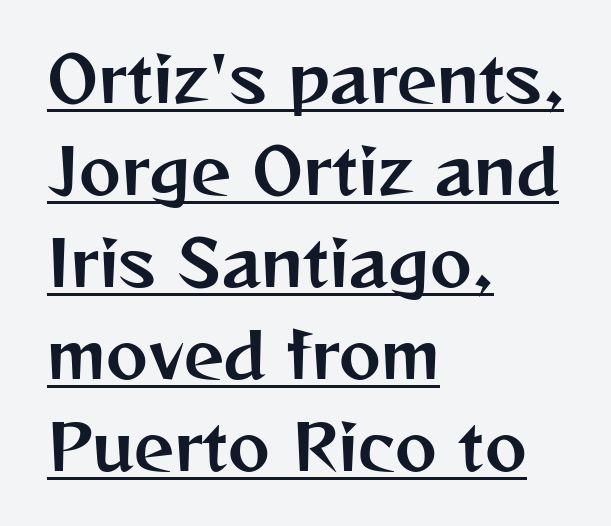
Q: Is the text italic (slanted)? A: No, it is upright.
Q: Is the typeface a serif or a sans-serif typeface? A: Sans-serif.
Q: Is the text underlined? A: Yes.
Q: How is the paragraph aligned? A: Left-aligned.
Q: Is the spacing between letters normal or unusually wide? A: Normal.
Q: Is the spacing between lines tight, normal or loose? A: Normal.
Q: Width (condensed, normal, or wide)? A: Normal.
Q: Stroke contrast? A: Medium.
Q: x-height? A: Medium.
Q: Monospaced? A: No.
